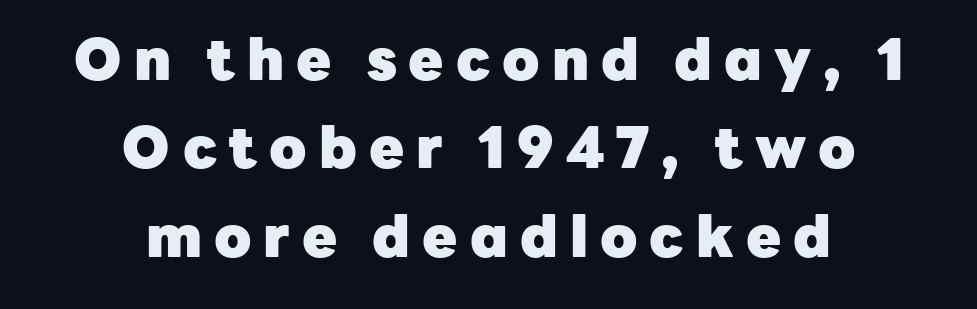
{"serif": "no", "italic": "no", "bold": "yes", "weight": "heavy", "width": "normal", "stroke_contrast": "low", "x_height": "medium", "monospaced": "no", "underline": "no", "align": "center", "line_spacing": "normal", "line_spacing_ratio": 1.55, "letter_spacing": "wide", "letter_spacing_em": 0.21, "glyph_px": 57}
